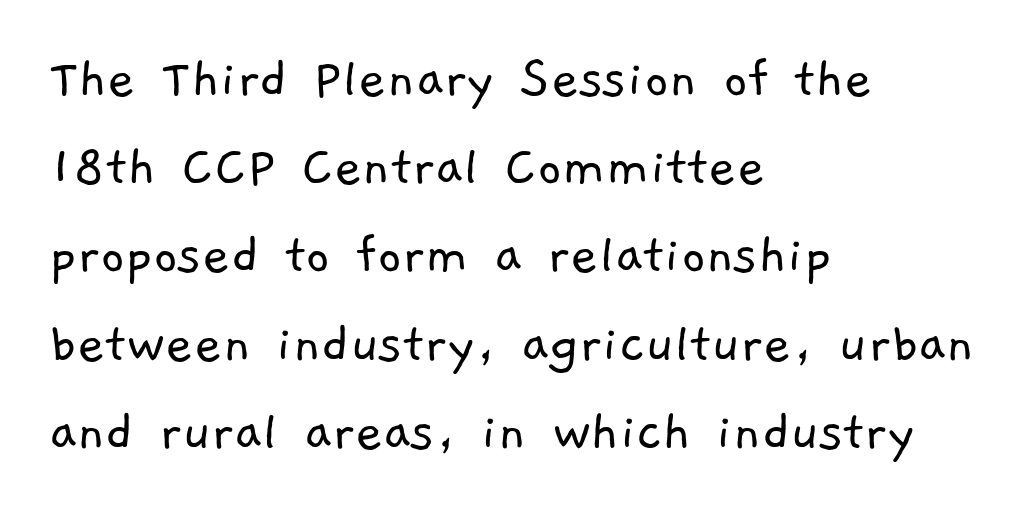
Q: Is the text bold? A: No.
Q: Is the typeface a serif or a sans-serif typeface? A: Sans-serif.
Q: Is the text underlined? A: No.
Q: How is the paragraph aligned? A: Left-aligned.
Q: Is the spacing between letters normal or unusually wide? A: Normal.
Q: Is the spacing between lines tight, normal or loose? A: Normal.
Q: Width (condensed, normal, or wide)? A: Normal.
Q: Stroke contrast? A: Low.
Q: x-height? A: Medium.
Q: Monospaced? A: No.
